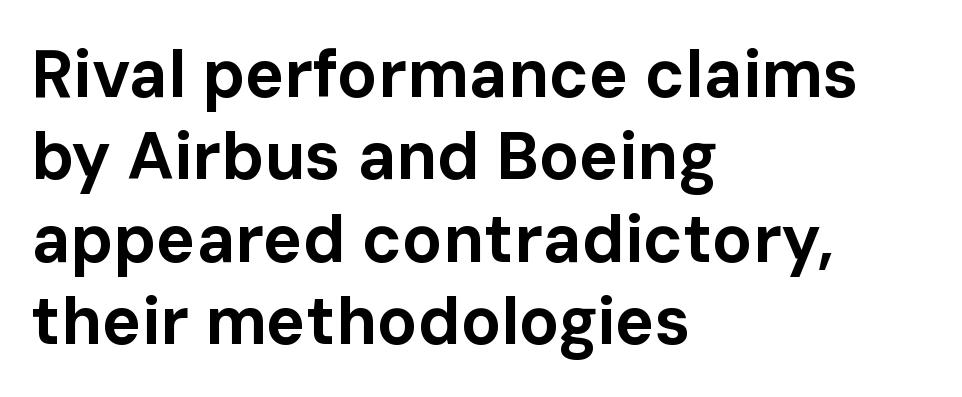
The image shows 66 px bold sans-serif type, upright; set left-aligned, normal line spacing (1.25x), normal letter spacing, not underlined; low stroke contrast and a medium x-height.
